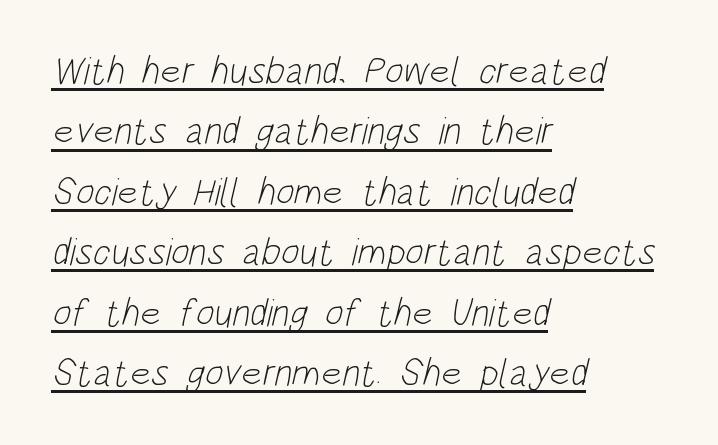
The image shows 39 px light, condensed sans-serif type; set left-aligned, normal line spacing (1.55x), normal letter spacing, underlined; low stroke contrast and a large x-height.
